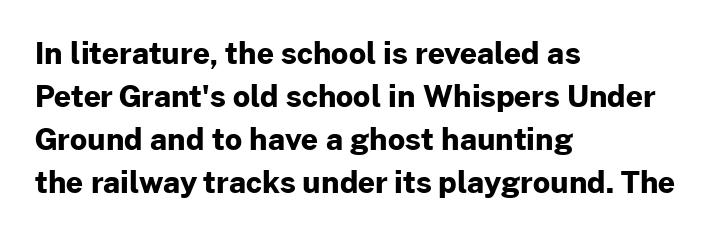
The image shows 30 px bold sans-serif type, upright; set left-aligned, normal line spacing (1.43x), normal letter spacing, not underlined; low stroke contrast and a medium x-height.
